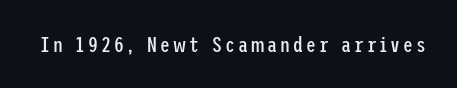
The image shows 22 px text type, upright; set not underlined.
